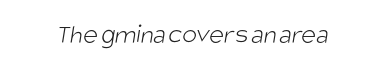
{"serif": "no", "bold": "no", "weight": "light", "width": "condensed", "stroke_contrast": "low", "x_height": "large", "monospaced": "no", "underline": "no", "letter_spacing": "normal", "letter_spacing_em": 0.0, "glyph_px": 28}
